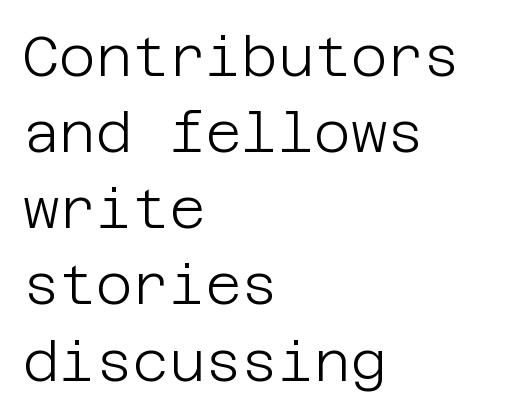
The designer left line spacing at the default. Underline: absent. No letter is thick-stroked: the sample isn't bold. Between one letter and the next there's only the usual sliver of space. Every stem runs plumb, perpendicular to the baseline. Look at the bottom of the vertical strokes: they stop flat, with no serifs.
